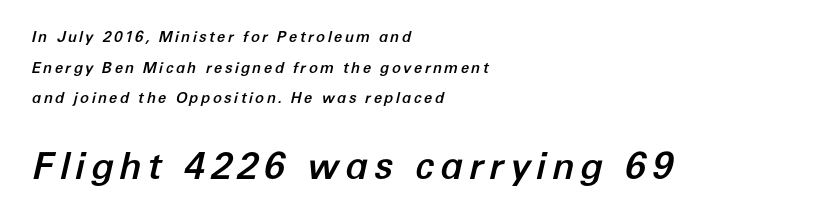
These lines stack with their left ends in a neat column. Horizontal bands of white between lines are thick stripes. Just letters on the line, the space beneath them empty. Designer's note — italics engaged.
